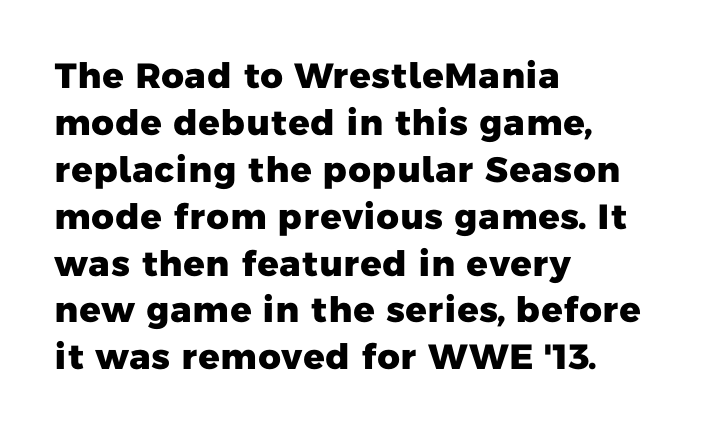
Q: Is the text bold? A: Yes.
Q: Is the typeface a serif or a sans-serif typeface? A: Sans-serif.
Q: Is the text underlined? A: No.
Q: How is the paragraph aligned? A: Left-aligned.
Q: Is the spacing between letters normal or unusually wide? A: Normal.
Q: Is the spacing between lines tight, normal or loose? A: Normal.
Q: Width (condensed, normal, or wide)? A: Normal.
Q: Stroke contrast? A: Low.
Q: x-height? A: Medium.
Q: Monospaced? A: No.
